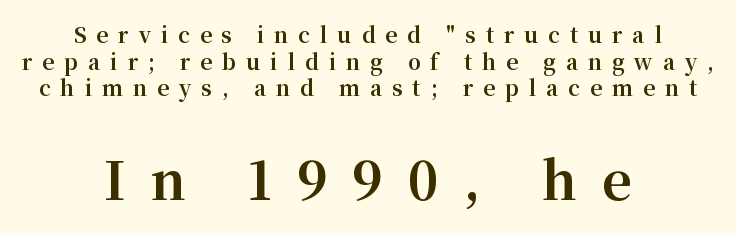
The image shows 52 px bold serif type, upright; set centered, normal line spacing (1.27x), unusually wide letter spacing (+0.47 em), not underlined; the second (bottom) block is 2.48x larger; medium stroke contrast and a medium x-height.
